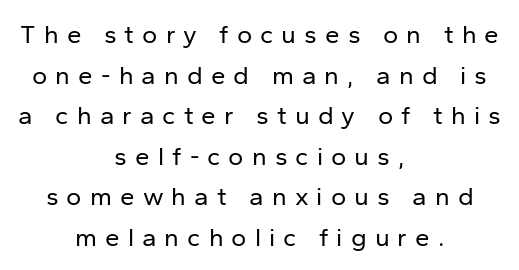
{"italic": "no", "bold": "no", "underline": "no", "align": "center", "line_spacing": "normal", "line_spacing_ratio": 1.56, "letter_spacing": "wide", "letter_spacing_em": 0.31, "glyph_px": 26}
